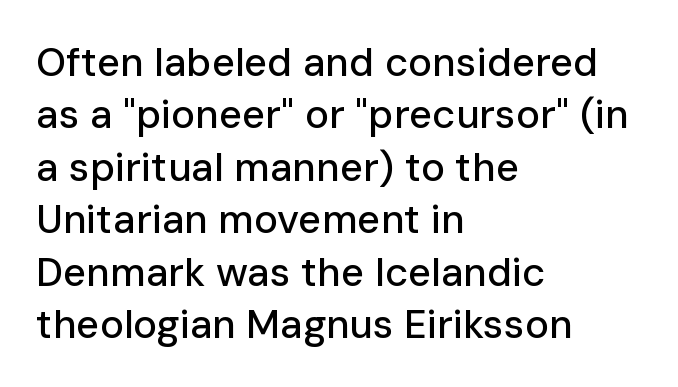
Q: Is the text italic (slanted)? A: No, it is upright.
Q: Is the typeface a serif or a sans-serif typeface? A: Sans-serif.
Q: Is the text underlined? A: No.
Q: How is the paragraph aligned? A: Left-aligned.
Q: Is the spacing between letters normal or unusually wide? A: Normal.
Q: Is the spacing between lines tight, normal or loose? A: Normal.
Q: Width (condensed, normal, or wide)? A: Normal.
Q: Stroke contrast? A: Low.
Q: x-height? A: Medium.
Q: Monospaced? A: No.
